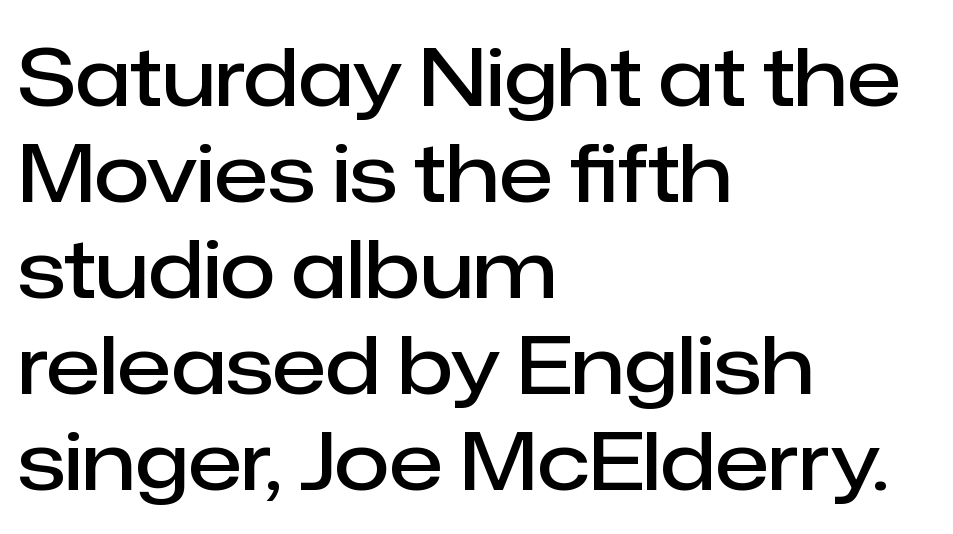
The characters look somewhat weighty, a semibold short of true bold. The gap between lines stays unmarked. Do the characters align in a grid? No, the font is proportional. In terms of letterspacing, this is plain default setting.
